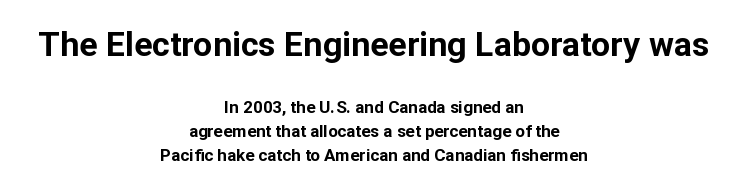
Q: Is the text bold? A: Yes.
Q: Is the text italic (slanted)? A: No, it is upright.
Q: Is the typeface a serif or a sans-serif typeface? A: Sans-serif.
Q: Is the text underlined? A: No.
Q: How is the paragraph aligned? A: Centered.
Q: Is the spacing between letters normal or unusually wide? A: Normal.
Q: Is the spacing between lines tight, normal or loose? A: Normal.
Q: Which block of text is set in a larger size, the first (top) or the second (bottom)? A: The first (top) one.
Q: Width (condensed, normal, or wide)? A: Normal.
Q: Stroke contrast? A: Low.
Q: x-height? A: Medium.
Q: Monospaced? A: No.
